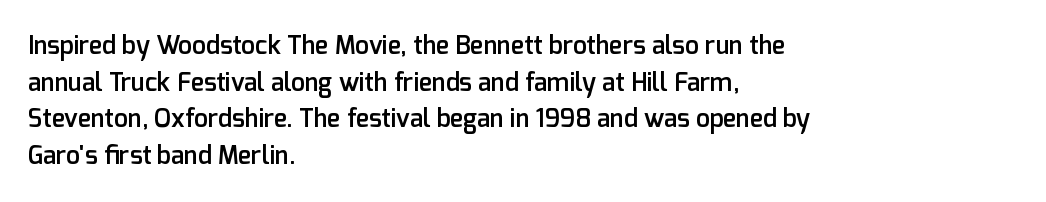
{"italic": "no", "bold": "semi", "underline": "no", "align": "left", "line_spacing": "normal", "line_spacing_ratio": 1.47, "letter_spacing": "normal", "letter_spacing_em": 0.0, "glyph_px": 25}
